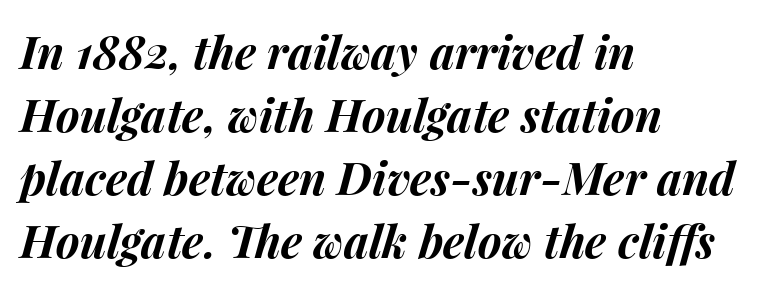
Q: Is the text bold? A: Yes.
Q: Is the text italic (slanted)? A: Yes, it leans right by about 15 degrees.
Q: Is the text underlined? A: No.
Q: How is the paragraph aligned? A: Left-aligned.
Q: Is the spacing between letters normal or unusually wide? A: Normal.
Q: Is the spacing between lines tight, normal or loose? A: Normal.
Q: Width (condensed, normal, or wide)? A: Normal.
Q: Stroke contrast? A: Medium.
Q: x-height? A: Medium.
Q: Monospaced? A: No.
